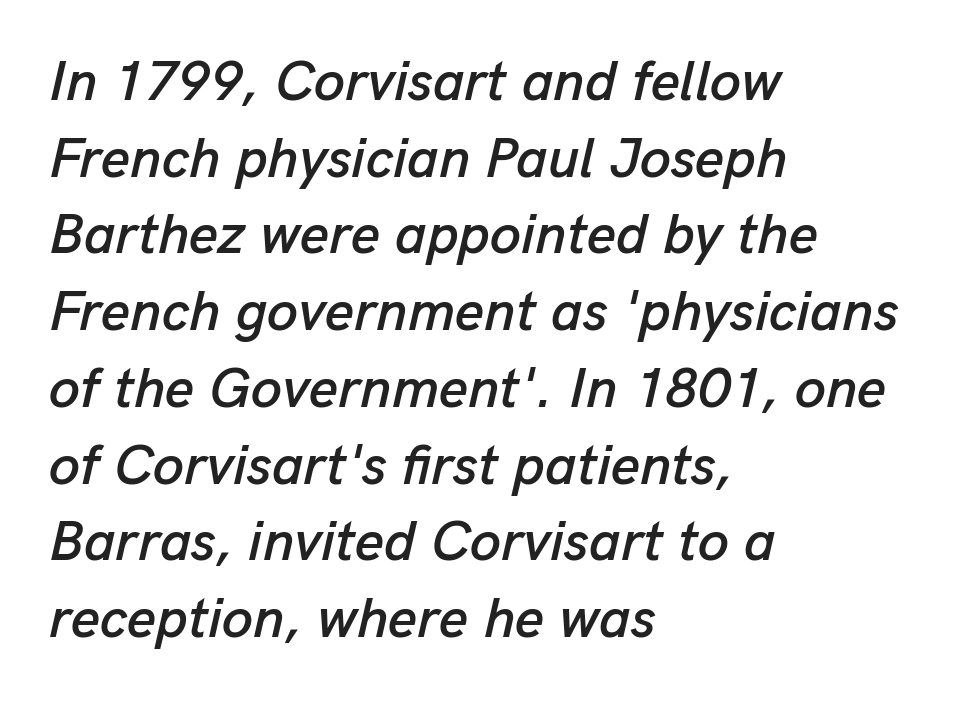
The passage shown is typed in a proportional face where columns would drift. Students, observe: this is what conventionally led text looks like. This rendering uses left alignment, leaving the right contour irregular. The rendering keeps characters at their native spacing. There's an unmistakable incline to the writing here.
